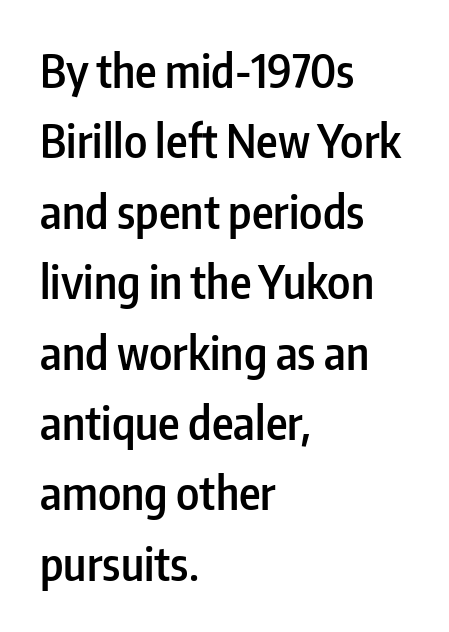
{"serif": "no", "italic": "no", "bold": "semi", "weight": "semibold", "width": "condensed", "stroke_contrast": "low", "x_height": "medium", "monospaced": "no", "underline": "no", "align": "left", "line_spacing": "normal", "line_spacing_ratio": 1.53, "letter_spacing": "normal", "letter_spacing_em": 0.0, "glyph_px": 46}
